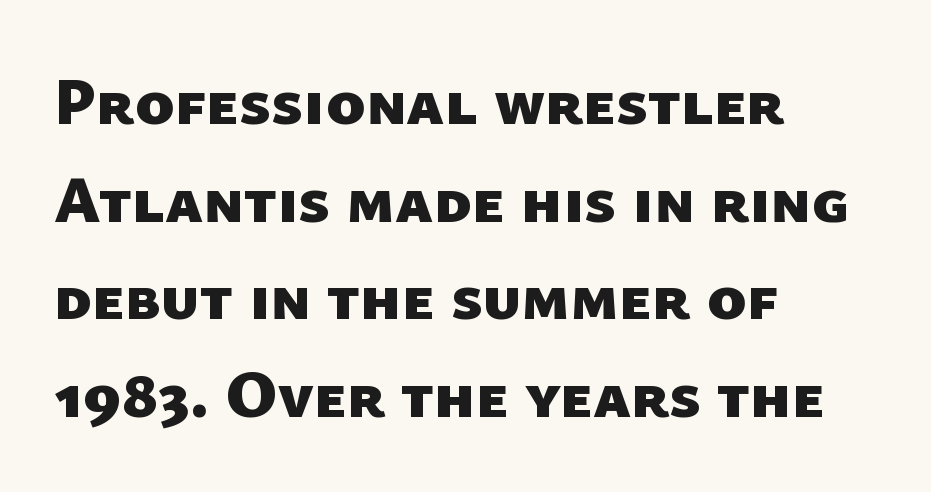
{"serif": "no", "bold": "yes", "weight": "heavy", "width": "normal", "stroke_contrast": "low", "x_height": "medium", "monospaced": "no", "underline": "no", "align": "left", "line_spacing": "normal", "line_spacing_ratio": 1.48, "letter_spacing": "normal", "letter_spacing_em": 0.0, "glyph_px": 66}
